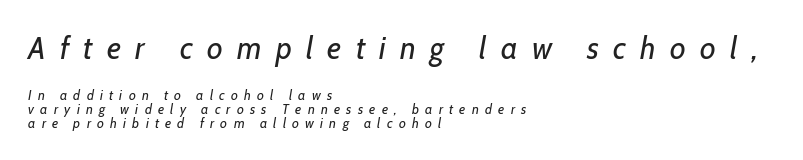
The image shows 32 px regular-weight, condensed type, italic (leaning right); set left-aligned, tight line spacing (1.0x), unusually wide letter spacing (+0.45 em), not underlined; the first (top) block is 2.29x larger; low stroke contrast and a medium x-height.
